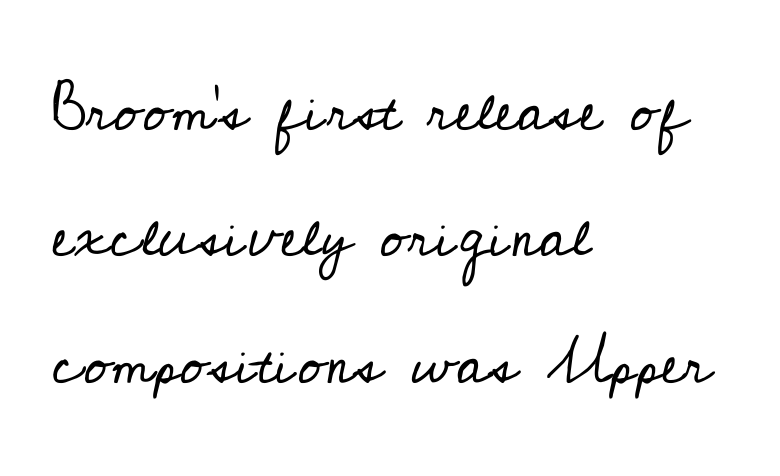
Anything drawn beneath the words? Only blank space. The space between consecutive lines is lavish. Characters follow at the spacing the type designer built in.
